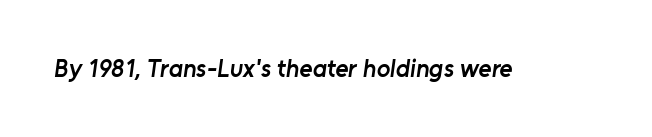
The image shows 25 px text type; set normal letter spacing, not underlined.
